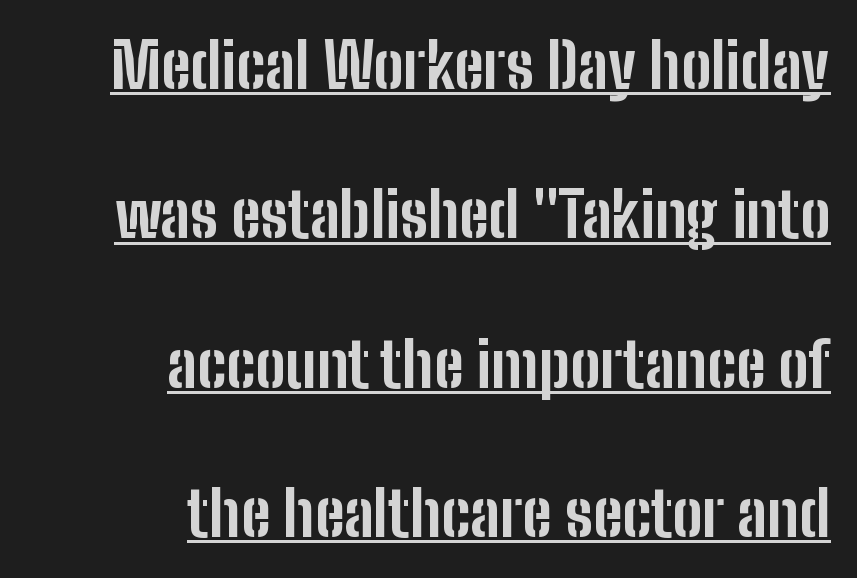
{"serif": "no", "italic": "no", "bold": "yes", "weight": "bold", "width": "condensed", "stroke_contrast": "low", "x_height": "medium", "monospaced": "no", "underline": "yes", "align": "right", "line_spacing": "loose", "line_spacing_ratio": 2.37, "letter_spacing": "normal", "letter_spacing_em": 0.0, "glyph_px": 63}
